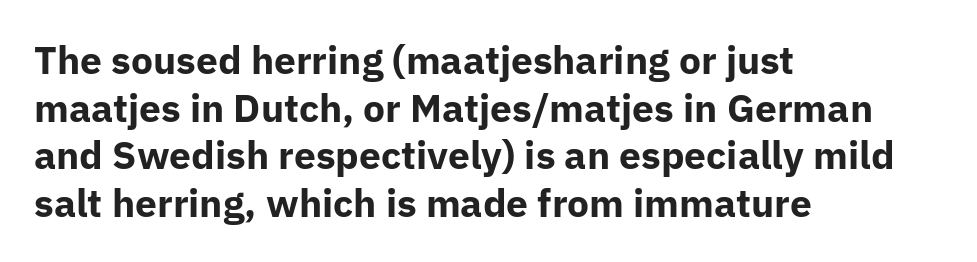
The image shows 39 px bold sans-serif type, upright; set left-aligned, line spacing 1.22x, normal letter spacing, not underlined; low stroke contrast and a medium x-height.
